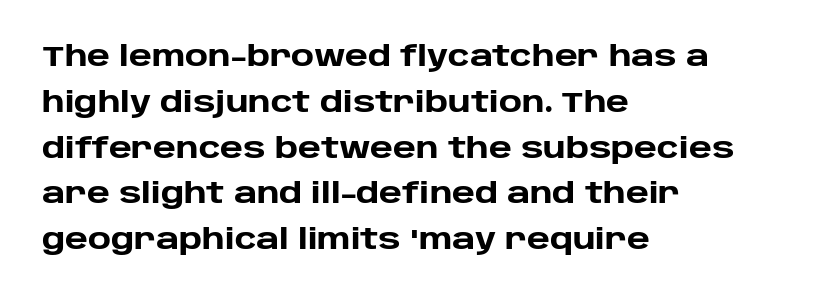
Vertical spacing — default. The passage shown is typed in a proportional face where columns would drift. Nothing sits at the stroke ends, so this counts as sans-serif. Is there any slant? The stems are plumb.
